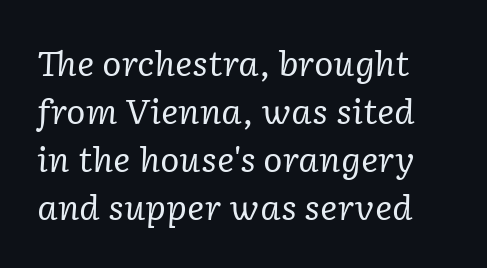
The vertical gap from one line to the next is medium. The letters look calm and open, with moderate or lighter stems. The face used here has a pronounced slope to its letters. The type family on display is of the serif kind. Tracking value appears to be zero — textbook default spacing. The foot of each line stays bare and open.
